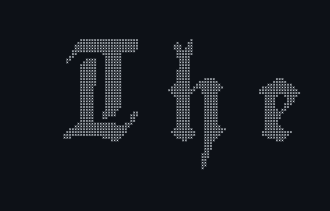
This is the regular roman posture of the typeface. This sample has the flowing, uneven cadence of proportional lettering. Tracking value appears strongly positive — letters spread wide. Clear beneath every line of the passage.
